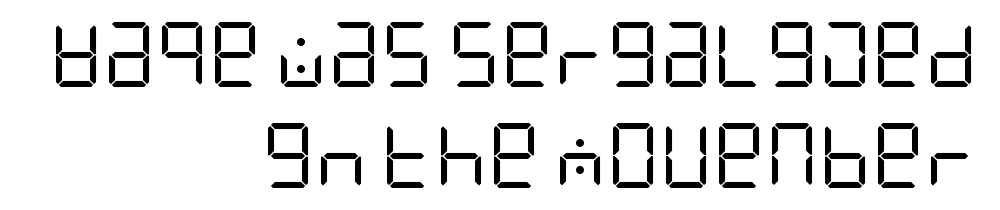
{"serif": "no", "italic": "no", "bold": "no", "weight": "regular", "width": "condensed", "stroke_contrast": "low", "x_height": "large", "underline": "no", "align": "right", "line_spacing": "normal", "line_spacing_ratio": 1.55, "letter_spacing": "normal", "letter_spacing_em": 0.0, "glyph_px": 65}
